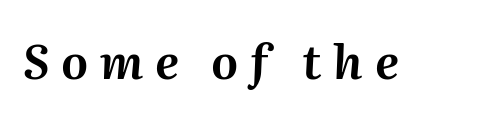
Q: Is the text italic (slanted)? A: Yes, it leans right by about 2 degrees.
Q: Is the text underlined? A: No.
Q: Is the spacing between letters normal or unusually wide? A: Unusually wide.
Q: Width (condensed, normal, or wide)? A: Normal.
Q: Stroke contrast? A: Medium.
Q: x-height? A: Medium.
Q: Monospaced? A: No.
